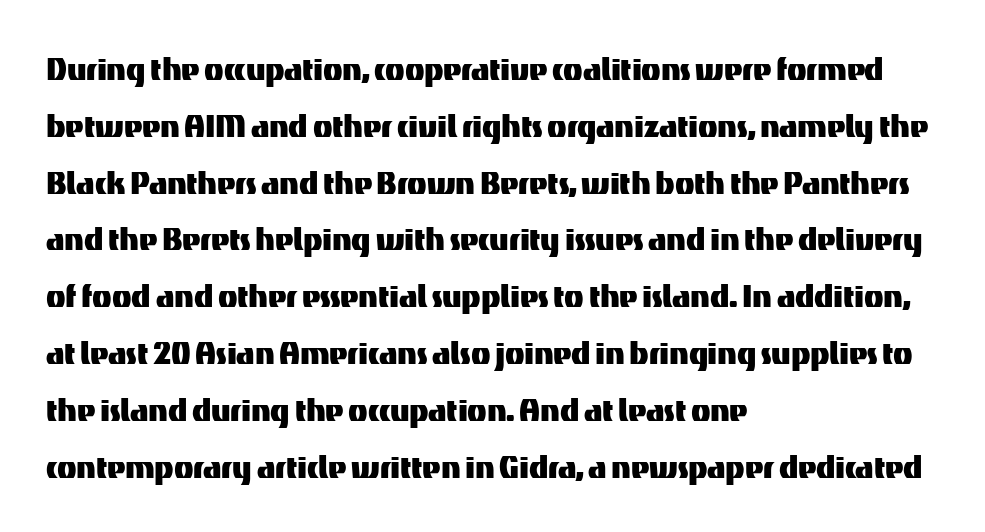
Normally led — the rows are evenly, conventionally spaced. Posture: straight, roman, zero tilt. The letters carry no serifs — their stems end cleanly without finishing strokes. The letterforms sit shoulder to shoulder at normal distance.
